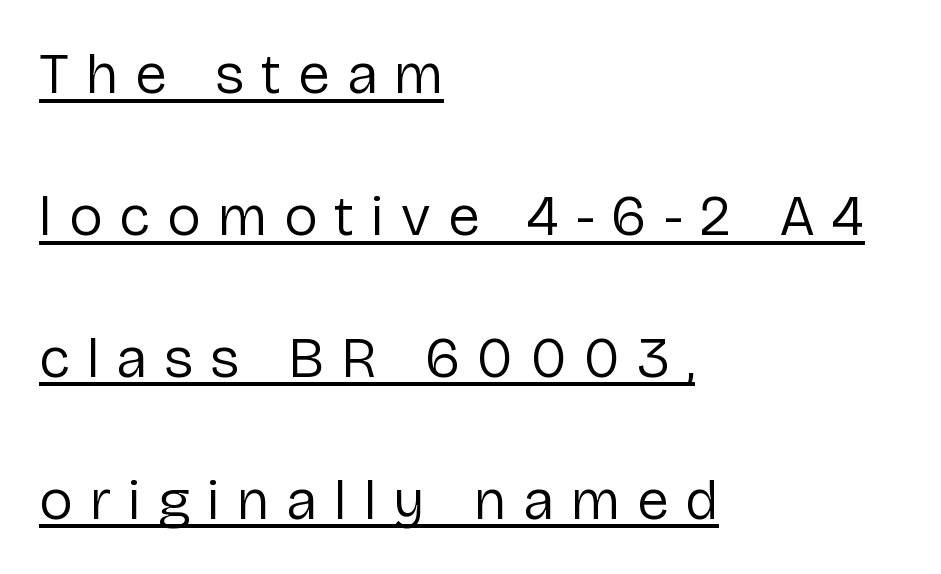
Q: Is the text bold? A: No.
Q: Is the text italic (slanted)? A: No, it is upright.
Q: Is the typeface a serif or a sans-serif typeface? A: Sans-serif.
Q: Is the text underlined? A: Yes.
Q: How is the paragraph aligned? A: Left-aligned.
Q: Is the spacing between letters normal or unusually wide? A: Unusually wide.
Q: Is the spacing between lines tight, normal or loose? A: Loose.
Q: Width (condensed, normal, or wide)? A: Normal.
Q: Stroke contrast? A: Low.
Q: x-height? A: Medium.
Q: Monospaced? A: No.
